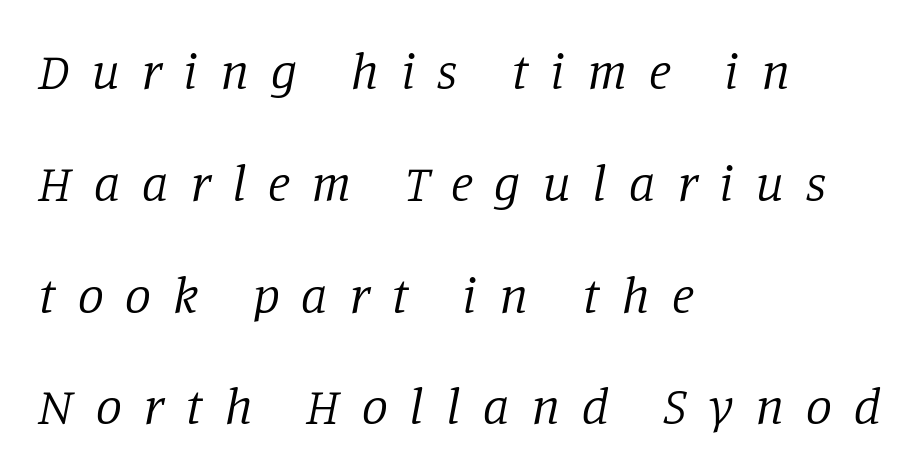
The image shows 52 px regular-weight serif type, italic (leaning right); set left-aligned, loose line spacing (2.15x), unusually wide letter spacing (+0.42 em), not underlined; low stroke contrast and a large x-height.
